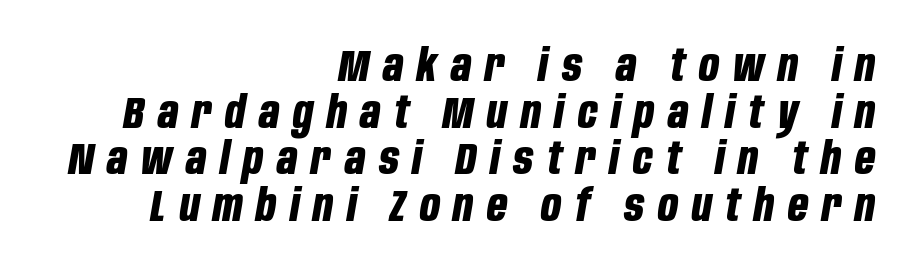
The image shows 44 px bold, condensed type, italic (leaning right); set right-aligned, tight line spacing (1.06x), unusually wide letter spacing (+0.31 em), not underlined; low stroke contrast and a large x-height.
